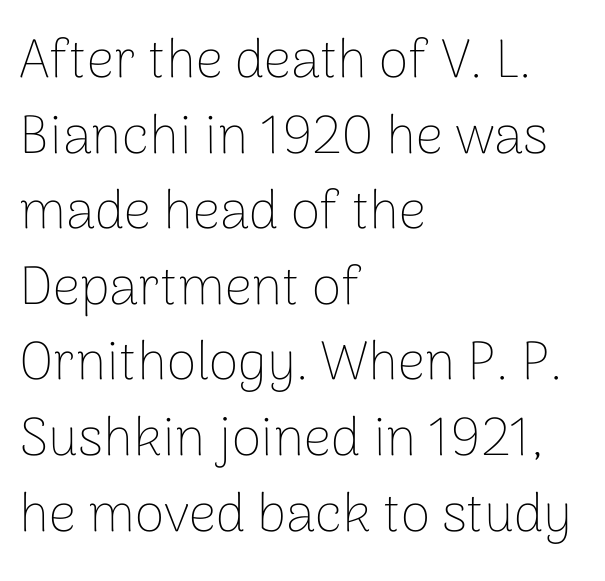
Regarding serifs, this sample does without them. The lines sit at an ordinary, default distance from one another. These lines stack with their left ends in a neat column. Character widths vary here, with narrow letters taking less room than wide ones. The face looks like a standard text weight, possibly lighter. Decoration check: the copy has no underline.
